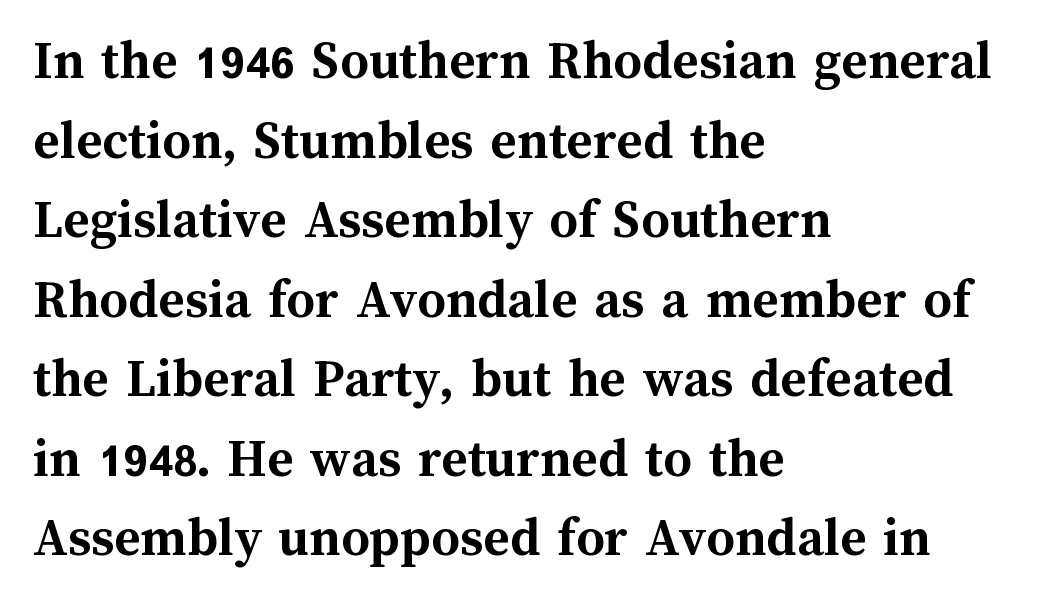
{"italic": "no", "bold": "yes", "weight": "semibold", "width": "normal", "stroke_contrast": "medium", "x_height": "medium", "monospaced": "no", "underline": "no", "align": "left", "line_spacing": "normal", "line_spacing_ratio": 1.42, "letter_spacing": "normal", "letter_spacing_em": 0.0, "glyph_px": 56}
